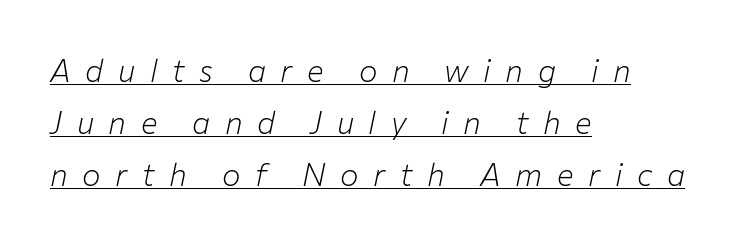
Q: Is the text bold? A: No.
Q: Is the text italic (slanted)? A: Yes, it leans right by about 12 degrees.
Q: Is the text underlined? A: Yes.
Q: How is the paragraph aligned? A: Left-aligned.
Q: Is the spacing between letters normal or unusually wide? A: Unusually wide.
Q: Is the spacing between lines tight, normal or loose? A: Normal.
Q: Width (condensed, normal, or wide)? A: Normal.
Q: Stroke contrast? A: Low.
Q: x-height? A: Medium.
Q: Monospaced? A: No.
